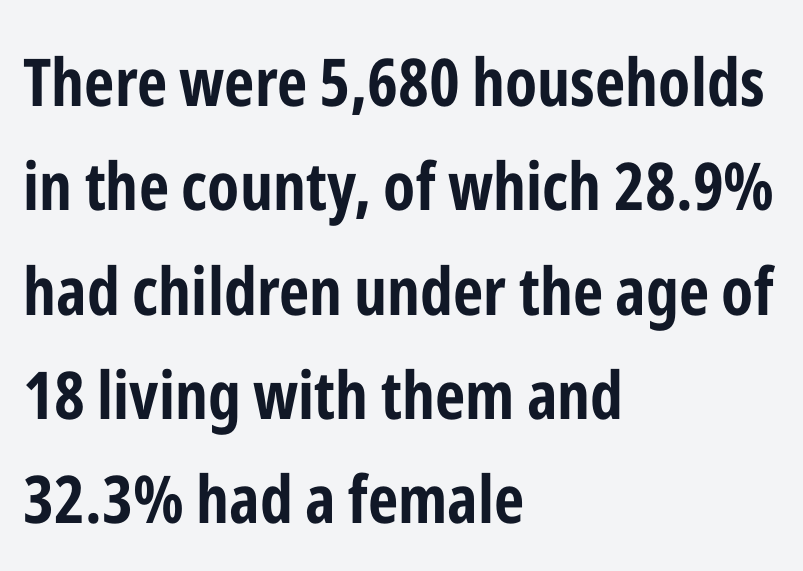
Q: Is the text bold? A: Yes.
Q: Is the text italic (slanted)? A: No, it is upright.
Q: Is the typeface a serif or a sans-serif typeface? A: Sans-serif.
Q: Is the text underlined? A: No.
Q: How is the paragraph aligned? A: Left-aligned.
Q: Is the spacing between letters normal or unusually wide? A: Normal.
Q: Is the spacing between lines tight, normal or loose? A: Normal.
Q: Width (condensed, normal, or wide)? A: Condensed.
Q: Stroke contrast? A: Low.
Q: x-height? A: Medium.
Q: Monospaced? A: No.
